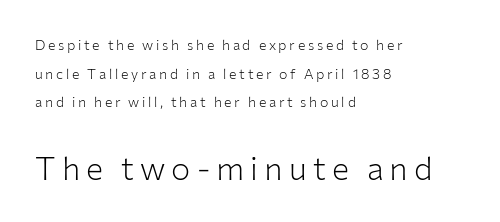
The image shows 32 px light sans-serif type, upright; set left-aligned, loose line spacing (2.05x), not underlined; the second (bottom) block is 2.29x larger; low stroke contrast and a medium x-height.
